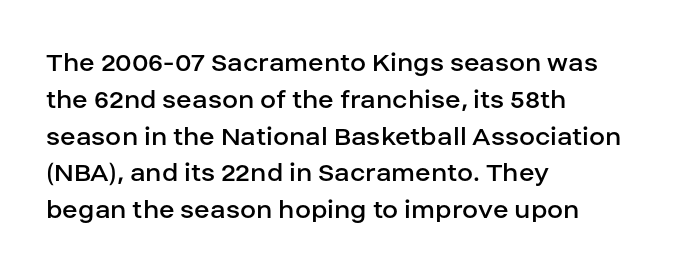
Q: Is the text bold? A: No.
Q: Is the text italic (slanted)? A: No, it is upright.
Q: Is the typeface a serif or a sans-serif typeface? A: Sans-serif.
Q: Is the text underlined? A: No.
Q: How is the paragraph aligned? A: Left-aligned.
Q: Is the spacing between letters normal or unusually wide? A: Normal.
Q: Is the spacing between lines tight, normal or loose? A: Normal.
Q: Width (condensed, normal, or wide)? A: Normal.
Q: Stroke contrast? A: Low.
Q: x-height? A: Large.
Q: Monospaced? A: No.
